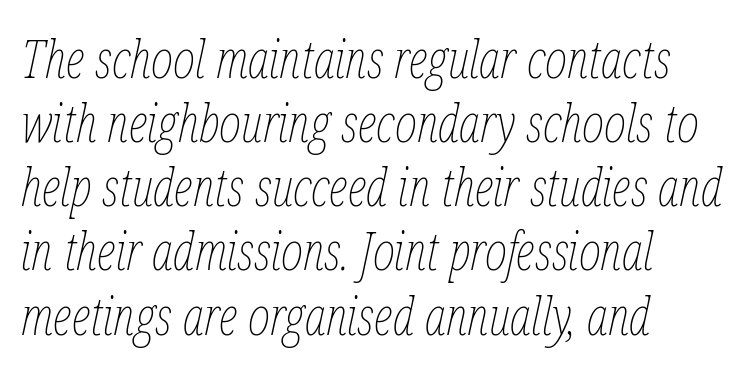
The image shows 53 px thin, condensed type, italic (leaning right); set left-aligned, line spacing 1.21x, normal letter spacing, not underlined; low stroke contrast and a medium x-height.
